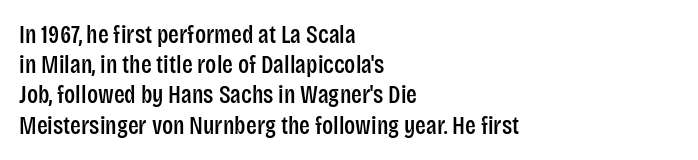
{"italic": "no", "underline": "no", "align": "left", "line_spacing_ratio": 1.21, "letter_spacing": "normal", "letter_spacing_em": 0.0, "glyph_px": 25}
